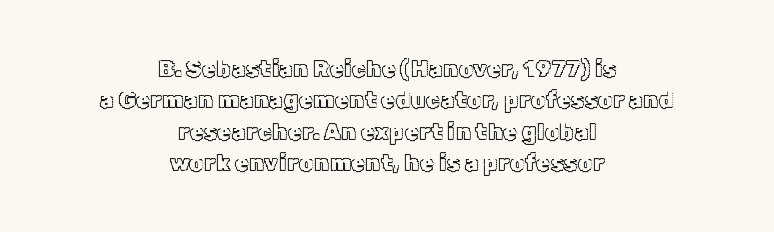
In terms of posture, this sample is upright. A centered setting, common on invitations and titles, is used for this passage. The space between consecutive lines is moderate. There is no visible air inserted between adjacent glyphs. The string is rendered with underlining switched off.
